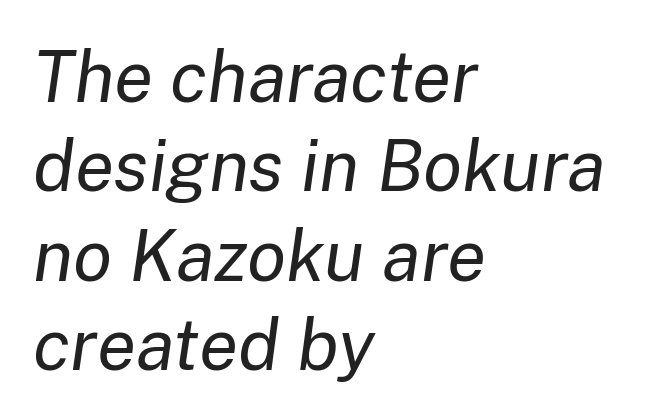
{"italic": "yes", "lean": "right", "slant_degrees": 8, "bold": "no", "weight": "regular", "width": "normal", "stroke_contrast": "low", "x_height": "medium", "monospaced": "no", "underline": "no", "align": "left", "line_spacing_ratio": 1.24, "letter_spacing": "normal", "letter_spacing_em": 0.0, "glyph_px": 72}
